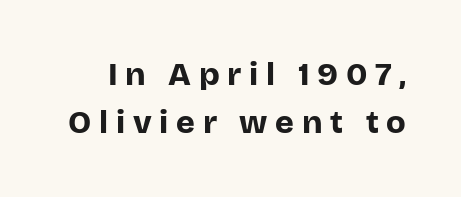
{"serif": "no", "italic": "no", "bold": "yes", "weight": "bold", "width": "normal", "stroke_contrast": "low", "x_height": "large", "monospaced": "no", "underline": "no", "line_spacing": "normal", "line_spacing_ratio": 1.5, "letter_spacing": "wide", "letter_spacing_em": 0.24, "glyph_px": 32}
